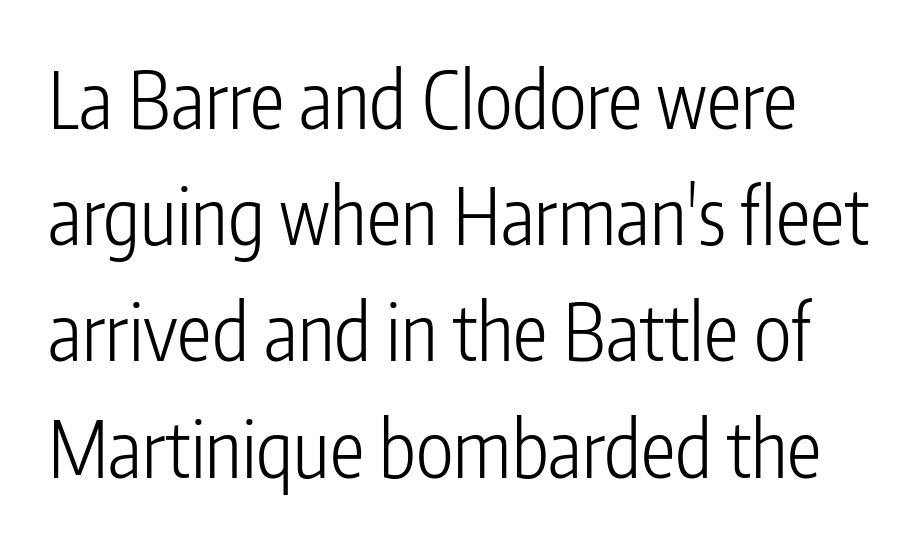
Designer's note — italics off, roman on. Leading matches the norm, producing a regular column. The letters advance in unequal steps, a hallmark of proportional type. Does extra space separate the letters? No, they use regular spacing.
